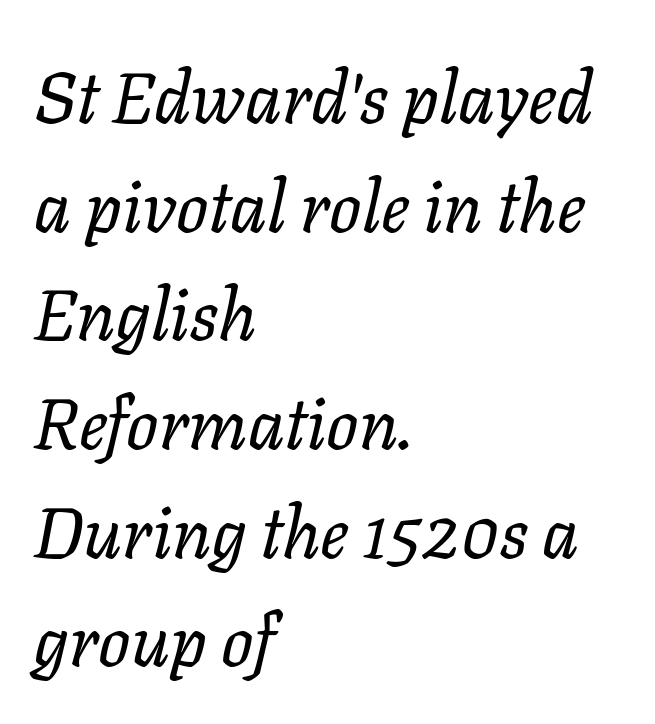
The image shows 71 px regular-weight type, italic (leaning right); set left-aligned, normal line spacing (1.53x), normal letter spacing, not underlined; low stroke contrast and a medium x-height.
